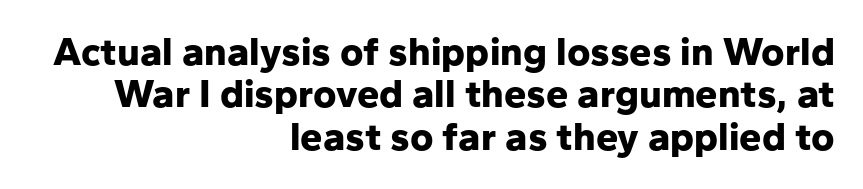
{"serif": "no", "italic": "no", "bold": "yes", "weight": "bold", "width": "normal", "stroke_contrast": "low", "x_height": "medium", "monospaced": "no", "underline": "no", "align": "right", "line_spacing": "tight", "line_spacing_ratio": 1.06, "letter_spacing": "normal", "letter_spacing_em": 0.0, "glyph_px": 40}
